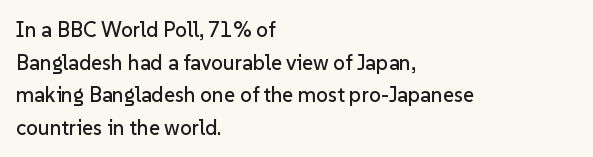
Q: Is the text italic (slanted)? A: No, it is upright.
Q: Is the text underlined? A: No.
Q: How is the paragraph aligned? A: Left-aligned.
Q: Is the spacing between letters normal or unusually wide? A: Normal.
Q: Is the spacing between lines tight, normal or loose? A: Normal.
